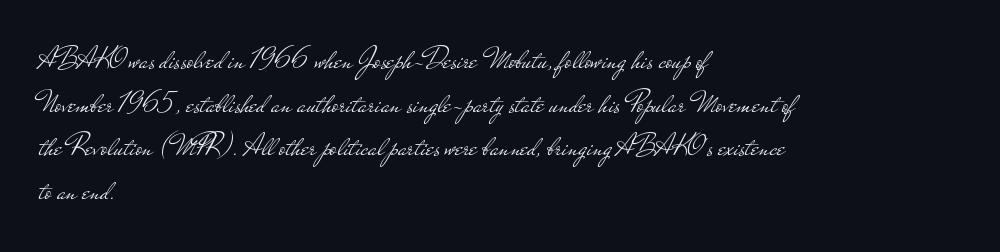
Q: Is the text bold? A: No.
Q: Is the text italic (slanted)? A: Yes.
Q: Is the typeface a serif or a sans-serif typeface? A: Sans-serif.
Q: Is the text underlined? A: No.
Q: How is the paragraph aligned? A: Left-aligned.
Q: Is the spacing between letters normal or unusually wide? A: Normal.
Q: Is the spacing between lines tight, normal or loose? A: Normal.
Q: Width (condensed, normal, or wide)? A: Wide.
Q: Stroke contrast? A: Low.
Q: x-height? A: Small.
Q: Monospaced? A: No.
